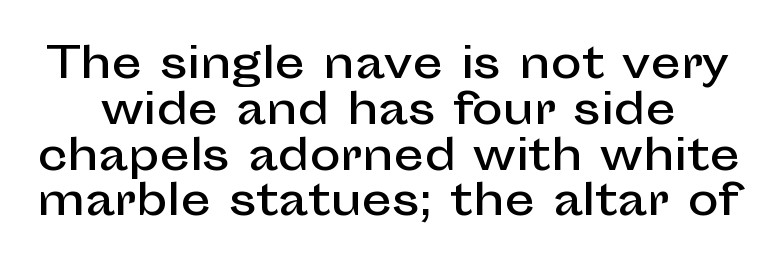
{"serif": "no", "italic": "no", "width": "normal", "stroke_contrast": "low", "x_height": "medium", "monospaced": "no", "underline": "no", "line_spacing": "tight", "line_spacing_ratio": 1.09, "letter_spacing": "normal", "letter_spacing_em": 0.0, "glyph_px": 42}
